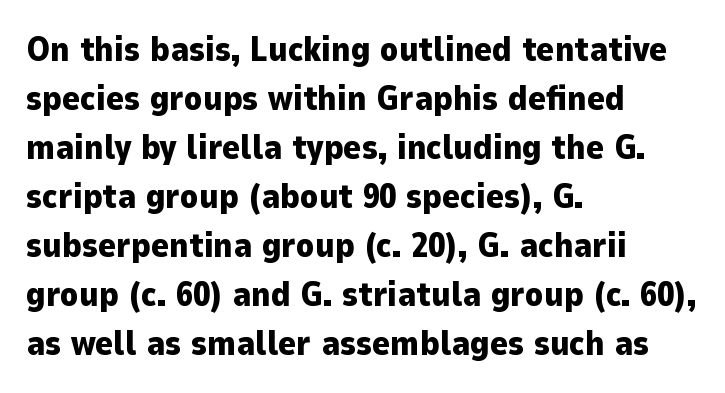
Is this a fixed-width face? No — the glyphs have proportional, varying widths. Honestly, the letter spacing is just normal — you wouldn't notice it. The rendering uses a bold face; every stroke is thick and dark. The letters carry no serifs — their stems end cleanly without finishing strokes. Nobody drew a line under any word here.
